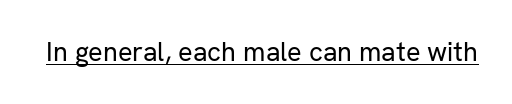
Q: Is the text bold? A: No.
Q: Is the text italic (slanted)? A: No, it is upright.
Q: Is the text underlined? A: Yes.
Q: Is the spacing between letters normal or unusually wide? A: Normal.
